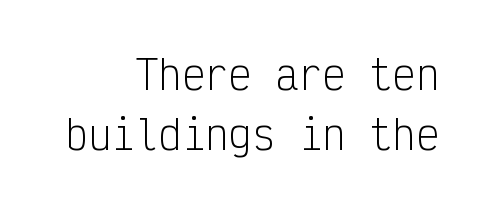
The image shows 39 px light, condensed sans-serif type, upright, monospaced; set right-aligned, normal line spacing (1.55x), normal letter spacing, not underlined; low stroke contrast and a medium x-height.
